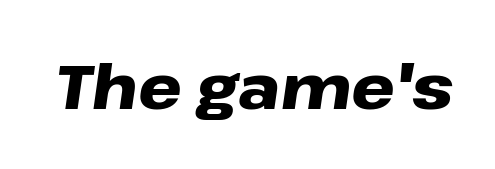
Q: Is the text bold? A: Yes.
Q: Is the text italic (slanted)? A: Yes, it leans right by about 8 degrees.
Q: Is the text underlined? A: No.
Q: Is the spacing between letters normal or unusually wide? A: Normal.
Q: Width (condensed, normal, or wide)? A: Wide.
Q: Stroke contrast? A: Low.
Q: x-height? A: Medium.
Q: Monospaced? A: No.
